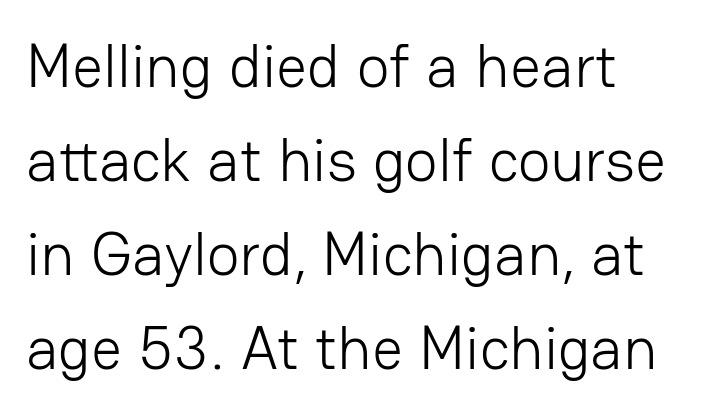
Every character sits straight up, as roman type does. Letters rest on an invisible, unmarked baseline. A normal amount of white space separates one row of letters from the next. The font sits on the lighter half of the weight spectrum, regular included. Spacing between characters is what you'd get straight out of the box. A typesetter would label this face a sans.
